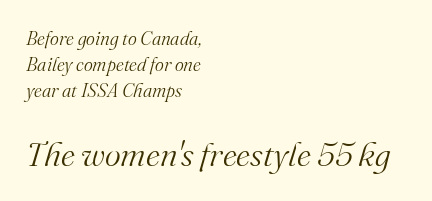
{"serif": "yes", "italic": "yes", "lean": "right", "slant_degrees": 16, "bold": "no", "weight": "light", "width": "normal", "stroke_contrast": "medium", "x_height": "small", "monospaced": "no", "underline": "no", "align": "left", "line_spacing": "normal", "line_spacing_ratio": 1.38, "letter_spacing": "normal", "letter_spacing_em": 0.0, "larger_block": "second", "size_ratio": 1.79, "glyph_px": 34}
